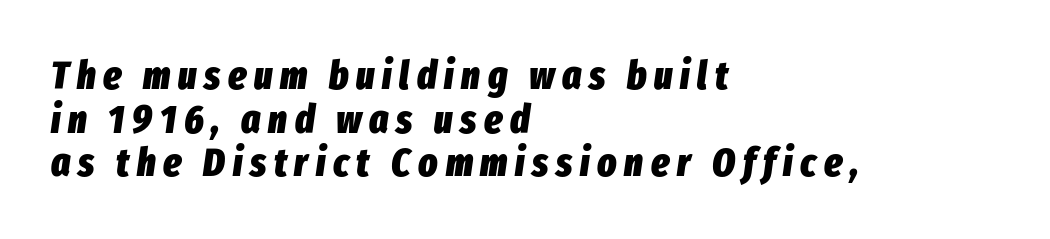
Note the varied advance widths — an 'i' is clearly narrower than an 'm'. Leftover space on each line is placed entirely after the last word. You'd pick this weight for a headline — it's a proper bold. A typesetter would call this leading minimal, almost set solid. The glyphs are unaccompanied by any horizontal stroke below them. The lettering tilts uniformly, giving the passage an italic look.
